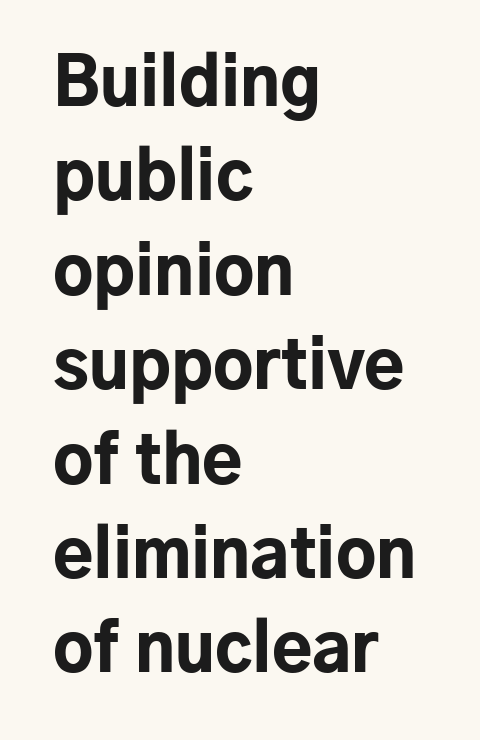
Q: Is the text bold? A: Yes.
Q: Is the text italic (slanted)? A: No, it is upright.
Q: Is the typeface a serif or a sans-serif typeface? A: Sans-serif.
Q: Is the text underlined? A: No.
Q: How is the paragraph aligned? A: Left-aligned.
Q: Is the spacing between letters normal or unusually wide? A: Normal.
Q: Is the spacing between lines tight, normal or loose? A: Normal.
Q: Width (condensed, normal, or wide)? A: Normal.
Q: Stroke contrast? A: Low.
Q: x-height? A: Medium.
Q: Monospaced? A: No.
